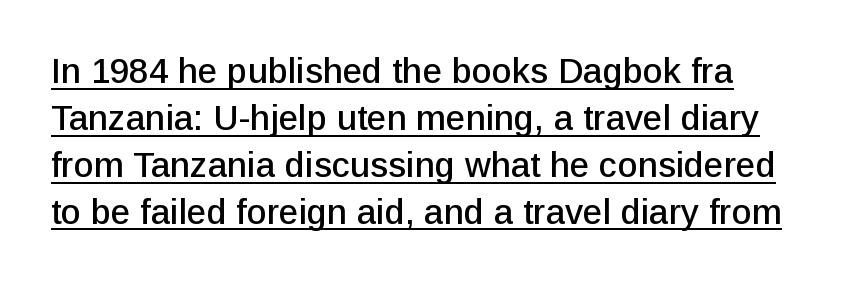
Q: Is the text italic (slanted)? A: No, it is upright.
Q: Is the typeface a serif or a sans-serif typeface? A: Sans-serif.
Q: Is the text underlined? A: Yes.
Q: Is the spacing between letters normal or unusually wide? A: Normal.
Q: Is the spacing between lines tight, normal or loose? A: Normal.
Q: Width (condensed, normal, or wide)? A: Normal.
Q: Stroke contrast? A: Low.
Q: x-height? A: Medium.
Q: Monospaced? A: No.
